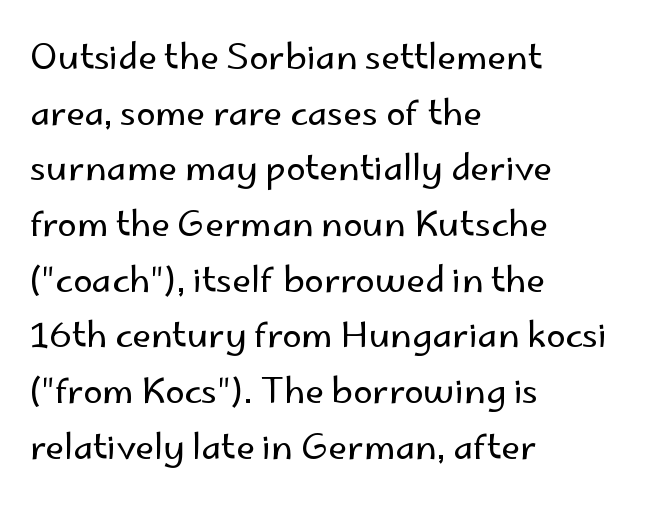
The letters stand straight up with perfectly vertical stems. The rendering uses natural spacing where letterforms have individual widths. Does the type have serifs? No, each stem ends abruptly. Short note: letters normally spaced.
